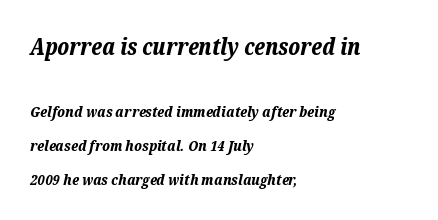
{"italic": "yes", "lean": "right", "slant_degrees": 12, "bold": "yes", "underline": "no", "align": "left", "line_spacing": "loose", "line_spacing_ratio": 2.25, "letter_spacing": "normal", "letter_spacing_em": 0.0, "larger_block": "first", "size_ratio": 1.53, "glyph_px": 23}
